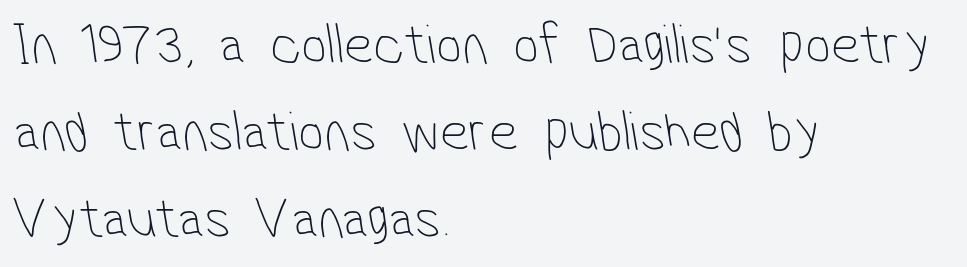
The image shows 57 px thin, condensed sans-serif type; set left-aligned, normal line spacing (1.53x), normal letter spacing, not underlined; low stroke contrast and a medium x-height.
